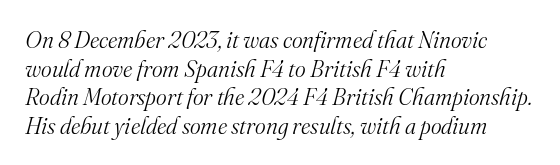
The strokes carry an ordinary text weight at most. No word sits above an underline. This is oblique type, the kind used for emphasis or titles. These lines stack with their left ends in a neat column.
